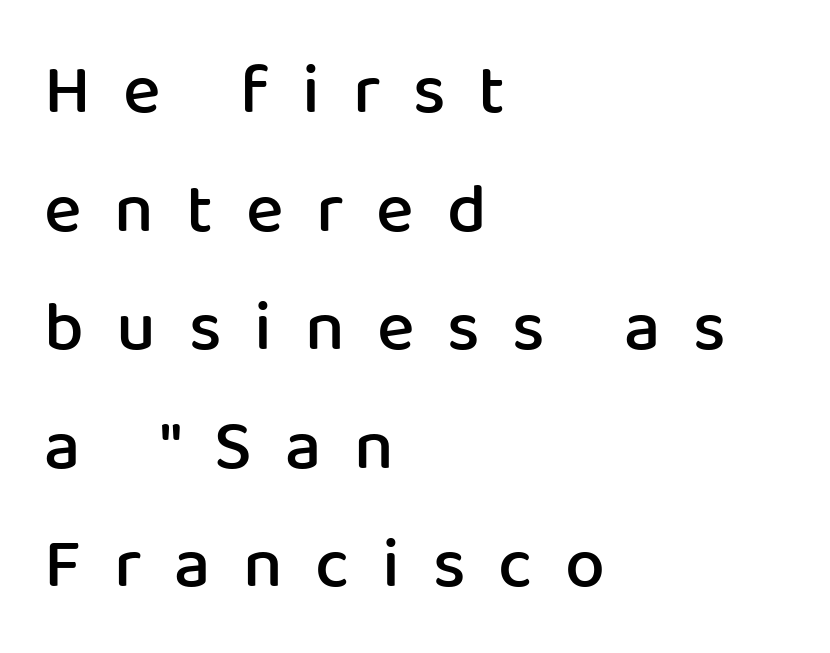
{"serif": "no", "italic": "no", "bold": "semi", "weight": "semibold", "width": "normal", "stroke_contrast": "low", "x_height": "medium", "monospaced": "no", "underline": "no", "align": "left", "line_spacing": "normal", "line_spacing_ratio": 1.67, "letter_spacing": "wide", "letter_spacing_em": 0.46, "glyph_px": 71}
